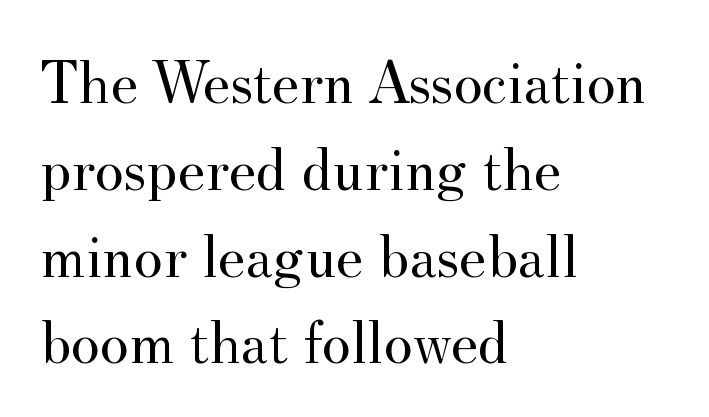
Q: Is the text bold? A: No.
Q: Is the text italic (slanted)? A: No, it is upright.
Q: Is the typeface a serif or a sans-serif typeface? A: Serif.
Q: Is the text underlined? A: No.
Q: How is the paragraph aligned? A: Left-aligned.
Q: Is the spacing between letters normal or unusually wide? A: Normal.
Q: Is the spacing between lines tight, normal or loose? A: Normal.
Q: Width (condensed, normal, or wide)? A: Normal.
Q: Stroke contrast? A: Medium.
Q: x-height? A: Small.
Q: Monospaced? A: No.
